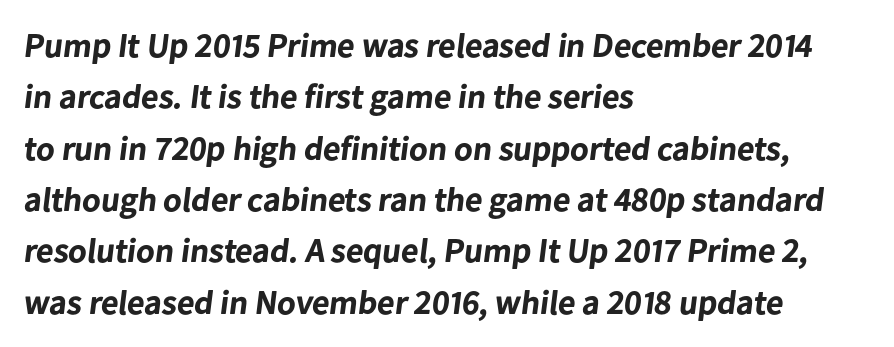
Q: Is the text bold? A: Yes.
Q: Is the typeface a serif or a sans-serif typeface? A: Sans-serif.
Q: Is the text underlined? A: No.
Q: How is the paragraph aligned? A: Left-aligned.
Q: Is the spacing between letters normal or unusually wide? A: Normal.
Q: Is the spacing between lines tight, normal or loose? A: Normal.
Q: Width (condensed, normal, or wide)? A: Normal.
Q: Stroke contrast? A: Low.
Q: x-height? A: Medium.
Q: Monospaced? A: No.
